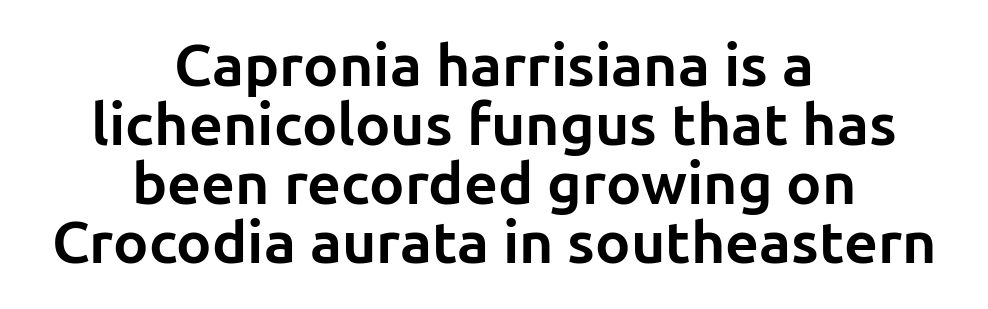
Q: Is the text bold? A: Yes.
Q: Is the text italic (slanted)? A: No, it is upright.
Q: Is the typeface a serif or a sans-serif typeface? A: Sans-serif.
Q: Is the text underlined? A: No.
Q: How is the paragraph aligned? A: Centered.
Q: Is the spacing between letters normal or unusually wide? A: Normal.
Q: Is the spacing between lines tight, normal or loose? A: Tight.
Q: Width (condensed, normal, or wide)? A: Normal.
Q: Stroke contrast? A: Low.
Q: x-height? A: Medium.
Q: Monospaced? A: No.
